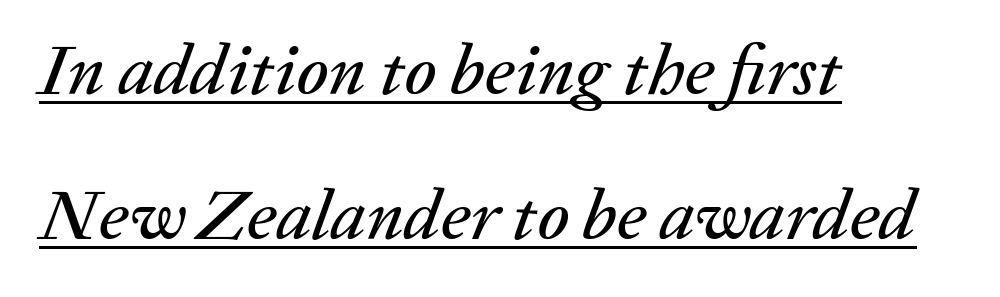
Q: Is the text italic (slanted)? A: Yes, it leans right by about 20 degrees.
Q: Is the text underlined? A: Yes.
Q: How is the paragraph aligned? A: Left-aligned.
Q: Is the spacing between letters normal or unusually wide? A: Normal.
Q: Is the spacing between lines tight, normal or loose? A: Loose.
Q: Width (condensed, normal, or wide)? A: Normal.
Q: Stroke contrast? A: Low.
Q: x-height? A: Medium.
Q: Monospaced? A: No.
